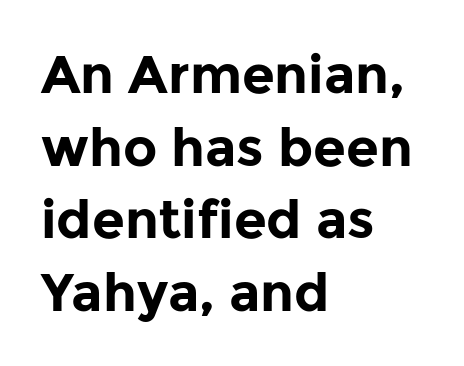
The image shows 53 px bold sans-serif type, upright; set left-aligned, normal line spacing (1.37x), normal letter spacing, not underlined; low stroke contrast and a medium x-height.
